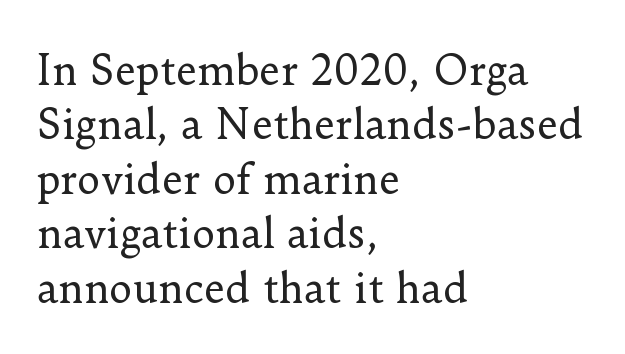
The image shows 40 px regular-weight serif type, upright; set left-aligned, normal line spacing (1.36x), normal letter spacing, not underlined; low stroke contrast and a small x-height.
